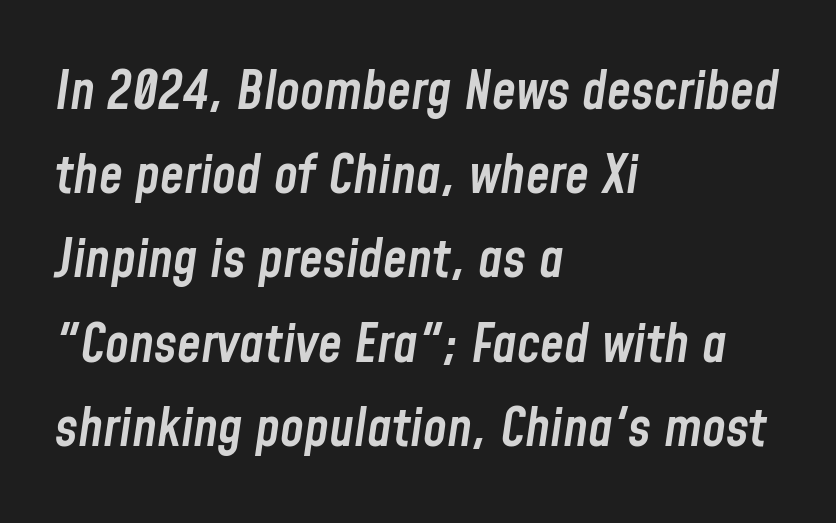
The rendering uses natural spacing where letterforms have individual widths. Yep, that's italic — everything's leaning. Descender tails drop into unmarked territory. Alignment: flush left. The designer left line spacing at the default. Notice the strokes are somewhat thickened but not fully heavy: this is a semibold.
